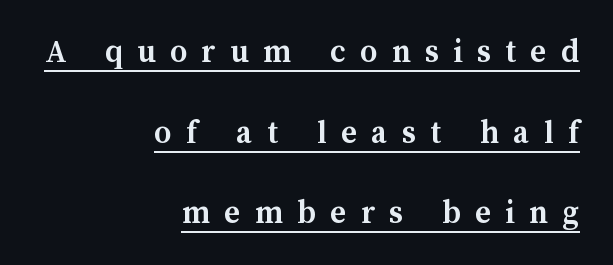
The image shows 34 px semibold type, upright; set right-aligned, loose line spacing (2.37x), unusually wide letter spacing (+0.42 em), underlined; medium stroke contrast and a medium x-height.
